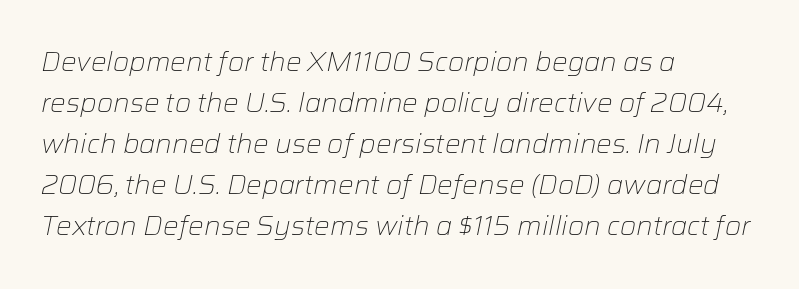
{"italic": "yes", "lean": "right", "slant_degrees": 12, "bold": "no", "underline": "no", "align": "left", "line_spacing": "normal", "line_spacing_ratio": 1.58, "letter_spacing": "normal", "letter_spacing_em": 0.0, "glyph_px": 26}
